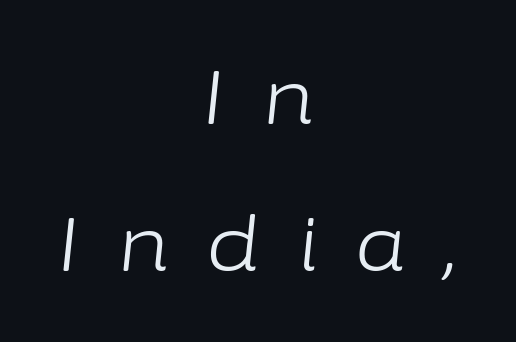
{"italic": "yes", "lean": "right", "slant_degrees": 6, "bold": "no", "weight": "light", "width": "normal", "stroke_contrast": "low", "x_height": "medium", "monospaced": "no", "underline": "no", "align": "center", "line_spacing": "loose", "line_spacing_ratio": 1.96, "letter_spacing": "wide", "letter_spacing_em": 0.49, "glyph_px": 75}
